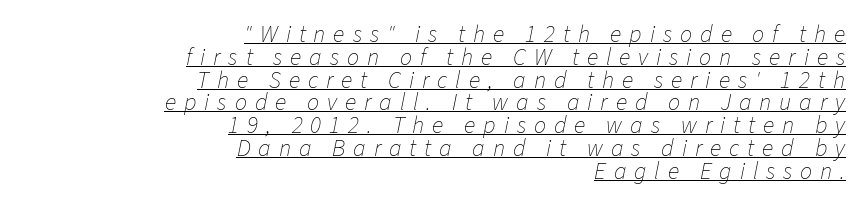
Q: Is the text bold? A: No.
Q: Is the text italic (slanted)? A: Yes, it leans right by about 11 degrees.
Q: Is the text underlined? A: Yes.
Q: How is the paragraph aligned? A: Right-aligned.
Q: Is the spacing between letters normal or unusually wide? A: Unusually wide.
Q: Is the spacing between lines tight, normal or loose? A: Tight.
